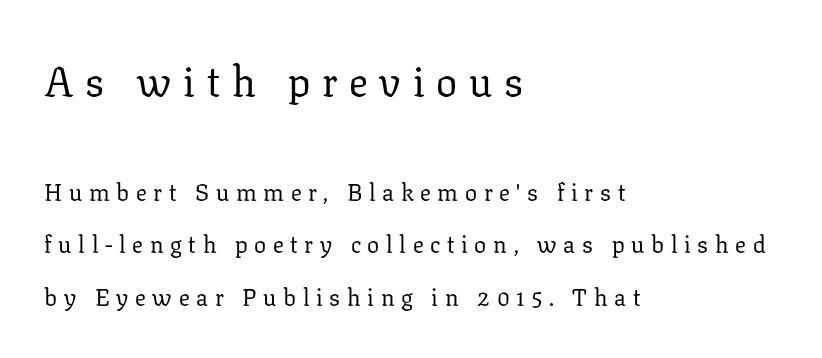
{"serif": "yes", "italic": "no", "bold": "no", "weight": "regular", "width": "normal", "stroke_contrast": "low", "x_height": "medium", "monospaced": "no", "underline": "no", "align": "left", "line_spacing": "loose", "line_spacing_ratio": 2.19, "letter_spacing": "wide", "letter_spacing_em": 0.28, "larger_block": "first", "size_ratio": 1.75, "glyph_px": 42}
